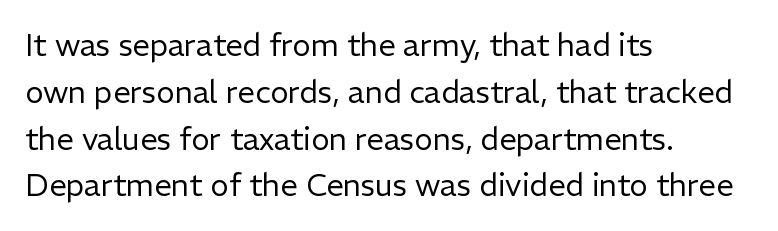
{"serif": "no", "italic": "no", "bold": "no", "weight": "regular", "width": "normal", "stroke_contrast": "low", "x_height": "medium", "monospaced": "no", "underline": "no", "align": "left", "line_spacing": "normal", "line_spacing_ratio": 1.51, "letter_spacing": "normal", "letter_spacing_em": 0.0, "glyph_px": 31}
